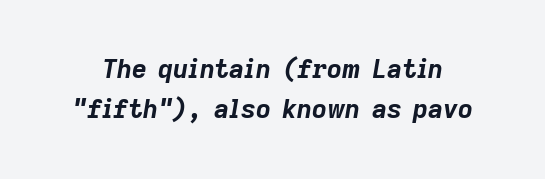
Q: Is the text bold? A: Yes.
Q: Is the text italic (slanted)? A: Yes, it leans right by about 9 degrees.
Q: Is the text underlined? A: No.
Q: Is the spacing between letters normal or unusually wide? A: Normal.
Q: Is the spacing between lines tight, normal or loose? A: Normal.
